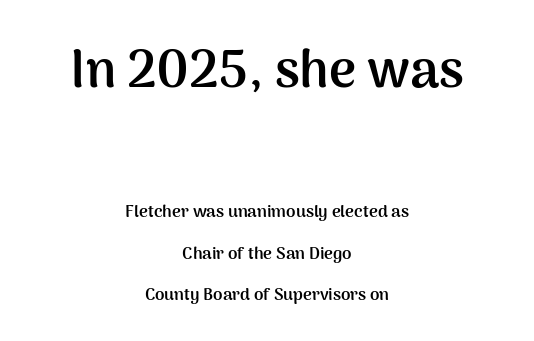
A typesetter would call this proportional, since set widths differ per character. Clear beneath every line of the passage. Does the weight exceed regular? Yes, all the way to bold. If you measured baseline to baseline, you'd find a long distance.
